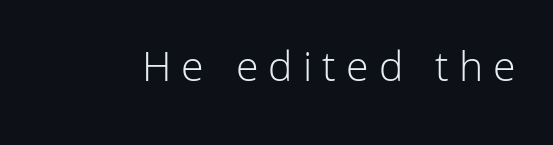
{"serif": "no", "italic": "no", "bold": "no", "weight": "light", "width": "normal", "stroke_contrast": "low", "x_height": "medium", "monospaced": "no", "underline": "no", "letter_spacing": "wide", "letter_spacing_em": 0.23, "glyph_px": 44}
